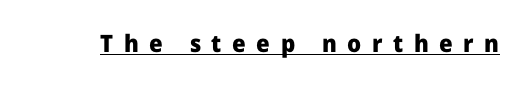
{"italic": "no", "bold": "yes", "underline": "yes", "letter_spacing": "wide", "letter_spacing_em": 0.44, "glyph_px": 24}
